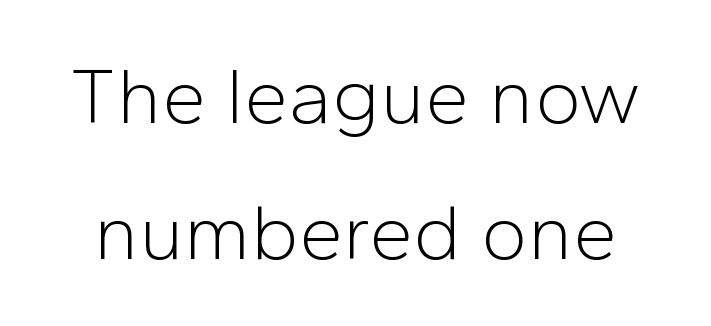
Default kerning and tracking; the words read as compact shapes. Vertical stems look standard width or narrower in stroke. Think of a printed novel: that variable character pitch is what you see here. Designer's note — italics off, roman on. This sample uses a sans-serif face.
